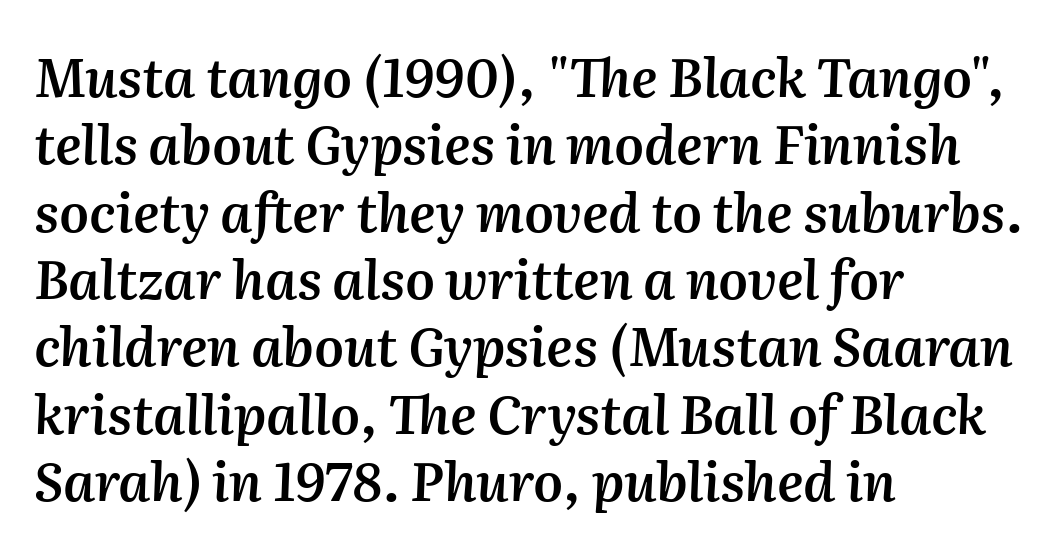
Just letters on the line, the space beneath them empty. Short and long lines alike share a common starting point at left. Varying glyph widths throughout — classic text-font behaviour. Students, note that the glyphs here touch the page at normal intervals.
